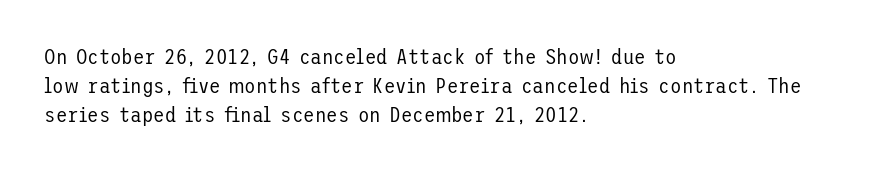
The image shows 21 px text type, upright; set left-aligned, normal line spacing (1.38x), normal letter spacing, not underlined.
